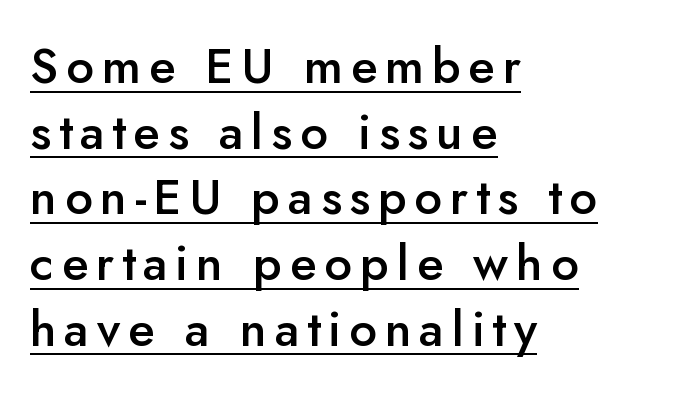
{"serif": "no", "italic": "no", "bold": "semi", "weight": "semibold", "width": "normal", "stroke_contrast": "low", "x_height": "small", "monospaced": "no", "underline": "yes", "align": "left", "line_spacing": "normal", "line_spacing_ratio": 1.34, "glyph_px": 49}
